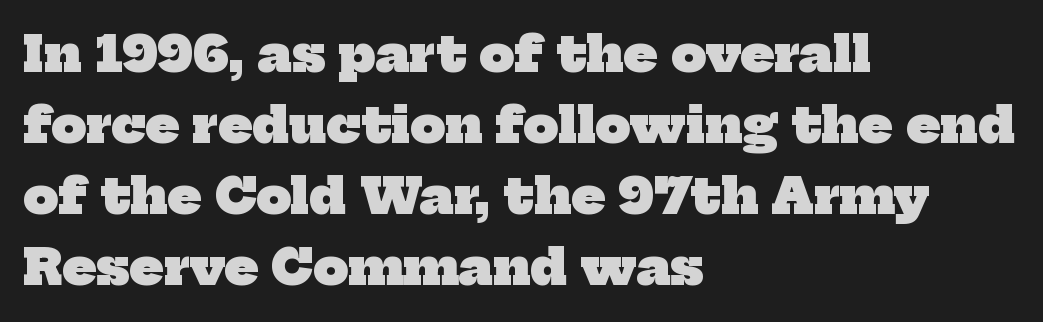
Caption: bold face, heavy strokes. Does the copy run flush right? No — it runs flush left. You can tell from the footed stems that serif type was used. How would I describe the line gaps? Plain and ordinary. These lines are rendered in a variable-pitch font. Honestly, the letter spacing is just normal — you wouldn't notice it.
